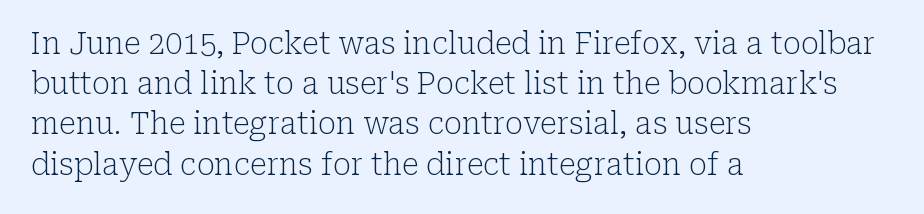
The image shows 30 px light serif type, upright; set left-aligned, normal line spacing (1.34x), normal letter spacing, not underlined; low stroke contrast and a medium x-height.
